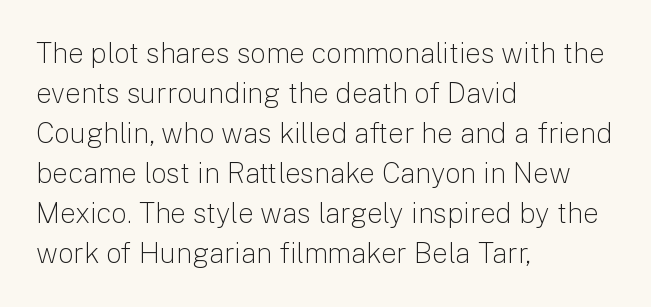
{"serif": "no", "italic": "no", "bold": "no", "weight": "light", "width": "normal", "stroke_contrast": "low", "x_height": "medium", "monospaced": "no", "underline": "no", "align": "left", "line_spacing": "normal", "line_spacing_ratio": 1.43, "letter_spacing": "normal", "letter_spacing_em": 0.0, "glyph_px": 28}
